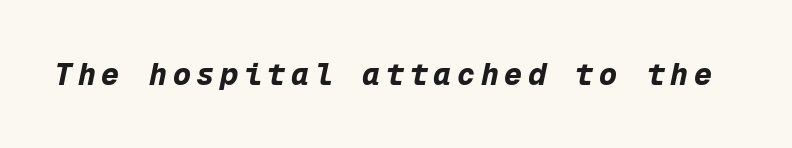
Caption: bold face, heavy strokes. Style check: oblique. The letters march in equal steps, a hallmark of fixed-pitch type. The specimen omits any rule beneath the text block's lines.
